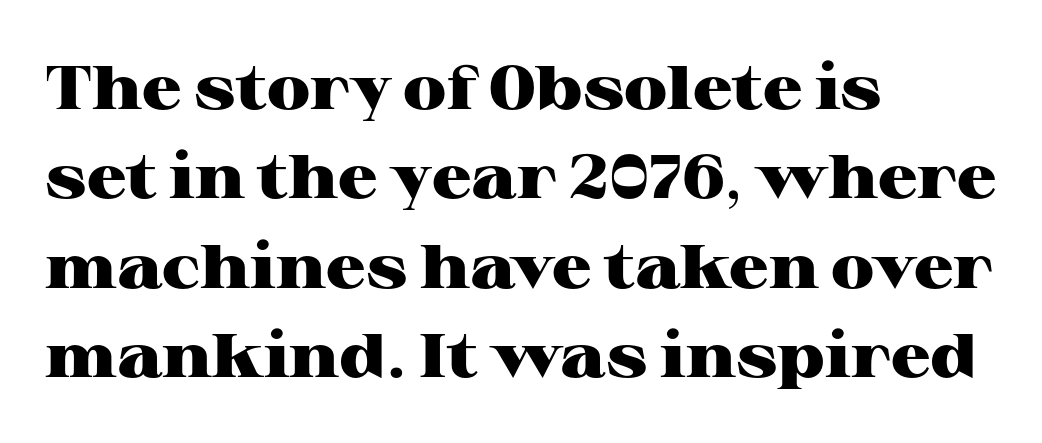
{"serif": "yes", "italic": "no", "bold": "yes", "weight": "heavy", "width": "wide", "stroke_contrast": "high", "x_height": "medium", "monospaced": "no", "underline": "no", "align": "left", "line_spacing": "normal", "line_spacing_ratio": 1.44, "letter_spacing": "normal", "letter_spacing_em": 0.0, "glyph_px": 62}
